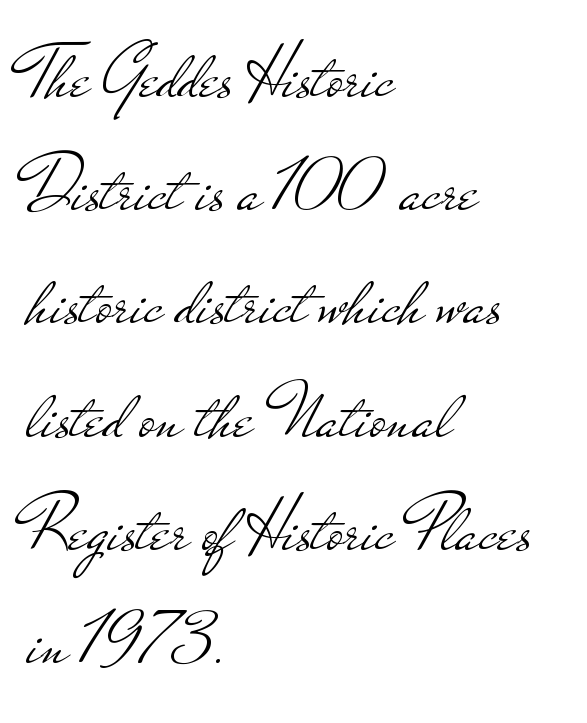
The image shows 77 px light, wide sans-serif type; set left-aligned, normal line spacing (1.47x), normal letter spacing, not underlined; low stroke contrast and a small x-height.
